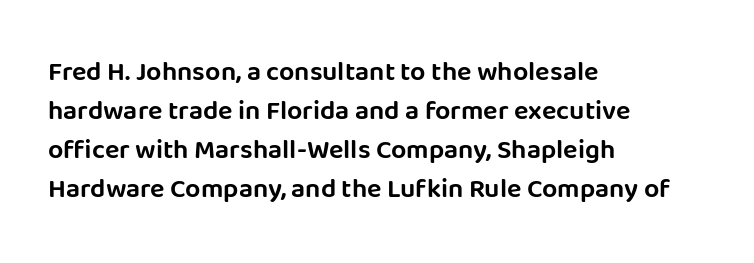
Q: Is the text italic (slanted)? A: No, it is upright.
Q: Is the text underlined? A: No.
Q: How is the paragraph aligned? A: Left-aligned.
Q: Is the spacing between letters normal or unusually wide? A: Normal.
Q: Is the spacing between lines tight, normal or loose? A: Normal.
